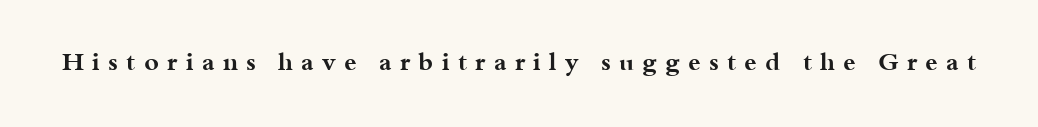
The image shows 25 px bold type, upright; set unusually wide letter spacing (+0.33 em), not underlined.
